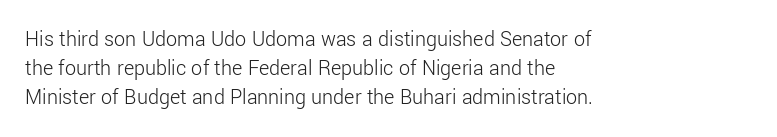
No extra ink here — the face is not bold. The ragged edge is on the right, which tells us the setting is flush left. Decoration check: the copy has no underline. Between one letter and the next there's only the usual sliver of space. No italicization has been applied; the sample stays upright. Successive baselines arrive at the customary interval.
